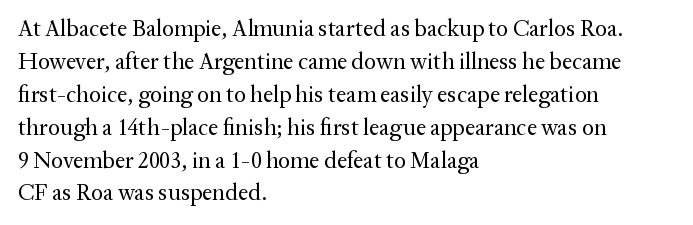
The image shows 23 px text type, upright; set left-aligned, normal line spacing (1.43x), normal letter spacing, not underlined.
